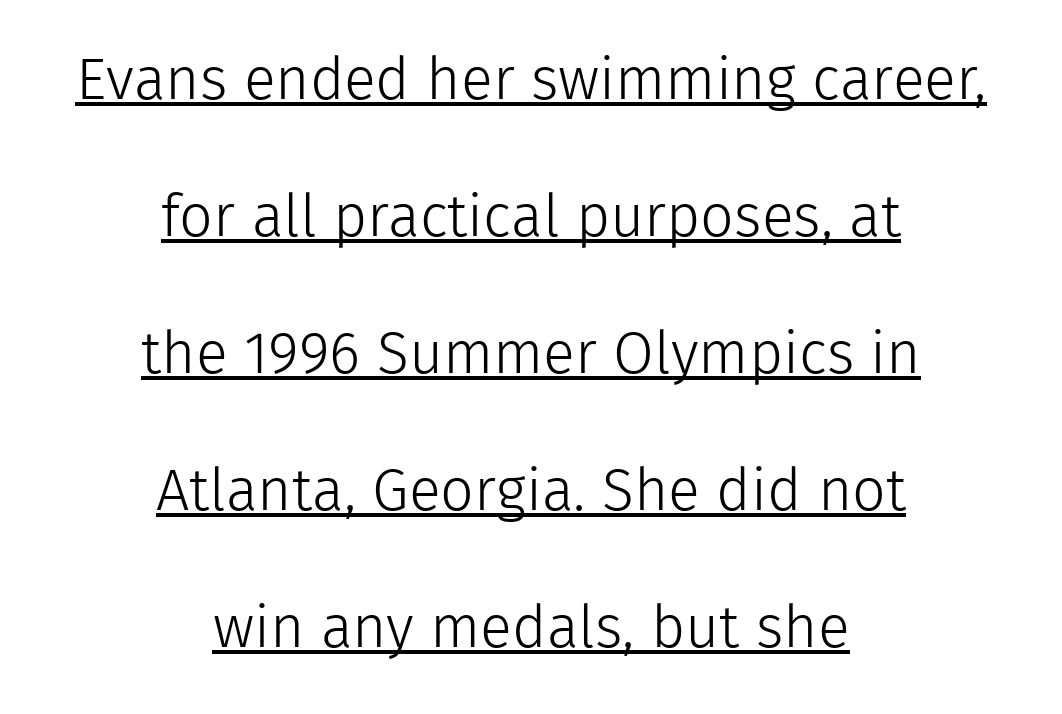
The image shows 59 px light sans-serif type, upright; set centered, loose line spacing (2.32x), normal letter spacing, underlined; a medium x-height.
